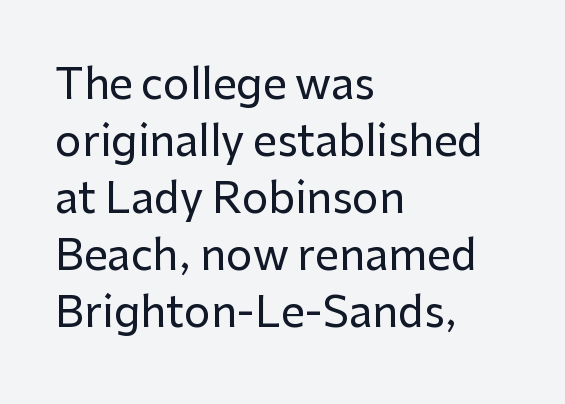
{"serif": "no", "italic": "no", "width": "normal", "stroke_contrast": "low", "x_height": "medium", "monospaced": "no", "underline": "no", "align": "left", "line_spacing": "normal", "line_spacing_ratio": 1.36, "letter_spacing": "normal", "letter_spacing_em": 0.0, "glyph_px": 42}
